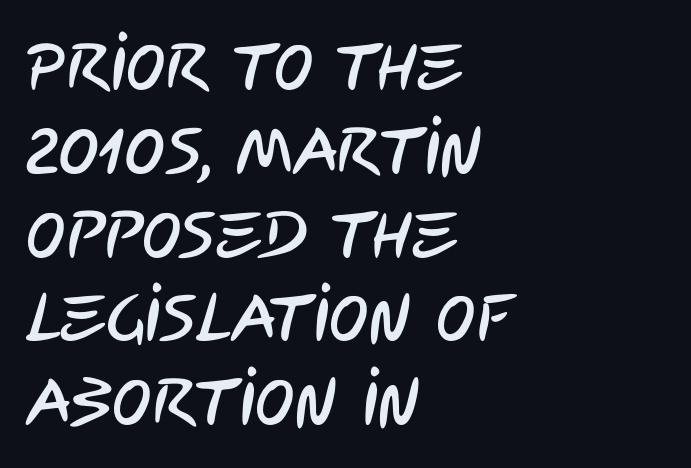
The letterforms sit shoulder to shoulder at normal distance. Underlining? Definitely not there. Leading: standard. Type style note: lacks serifs.
